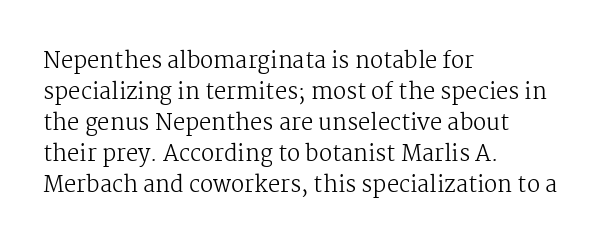
{"italic": "no", "bold": "no", "underline": "no", "align": "left", "line_spacing": "normal", "line_spacing_ratio": 1.41, "letter_spacing": "normal", "letter_spacing_em": 0.0, "glyph_px": 22}
